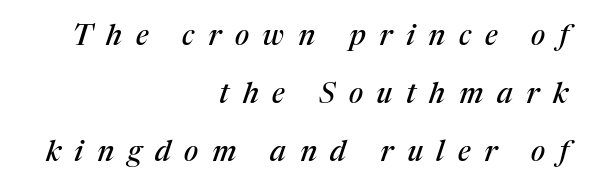
The image shows 29 px serif type, italic (leaning right); set right-aligned, loose line spacing (2.0x), unusually wide letter spacing (+0.47 em), not underlined; medium stroke contrast and a medium x-height.
